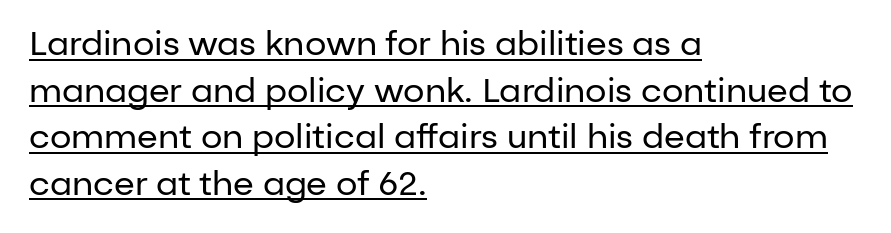
{"serif": "no", "italic": "no", "bold": "no", "weight": "regular", "width": "normal", "stroke_contrast": "low", "x_height": "medium", "monospaced": "no", "underline": "yes", "align": "left", "line_spacing": "normal", "line_spacing_ratio": 1.37, "letter_spacing": "normal", "letter_spacing_em": 0.0, "glyph_px": 34}
